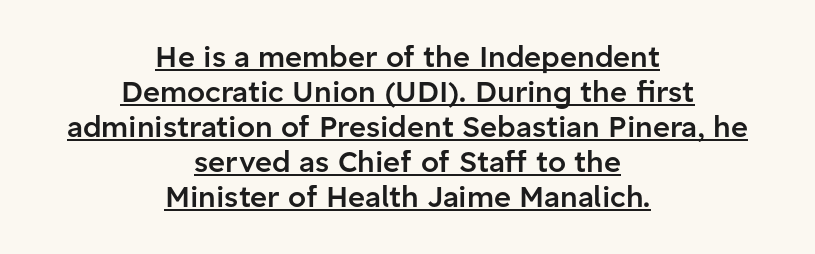
Q: Is the text bold? A: Semi-bold.
Q: Is the text italic (slanted)? A: No, it is upright.
Q: Is the typeface a serif or a sans-serif typeface? A: Sans-serif.
Q: Is the text underlined? A: Yes.
Q: How is the paragraph aligned? A: Centered.
Q: Is the spacing between letters normal or unusually wide? A: Normal.
Q: Width (condensed, normal, or wide)? A: Normal.
Q: Stroke contrast? A: Low.
Q: x-height? A: Medium.
Q: Monospaced? A: No.
